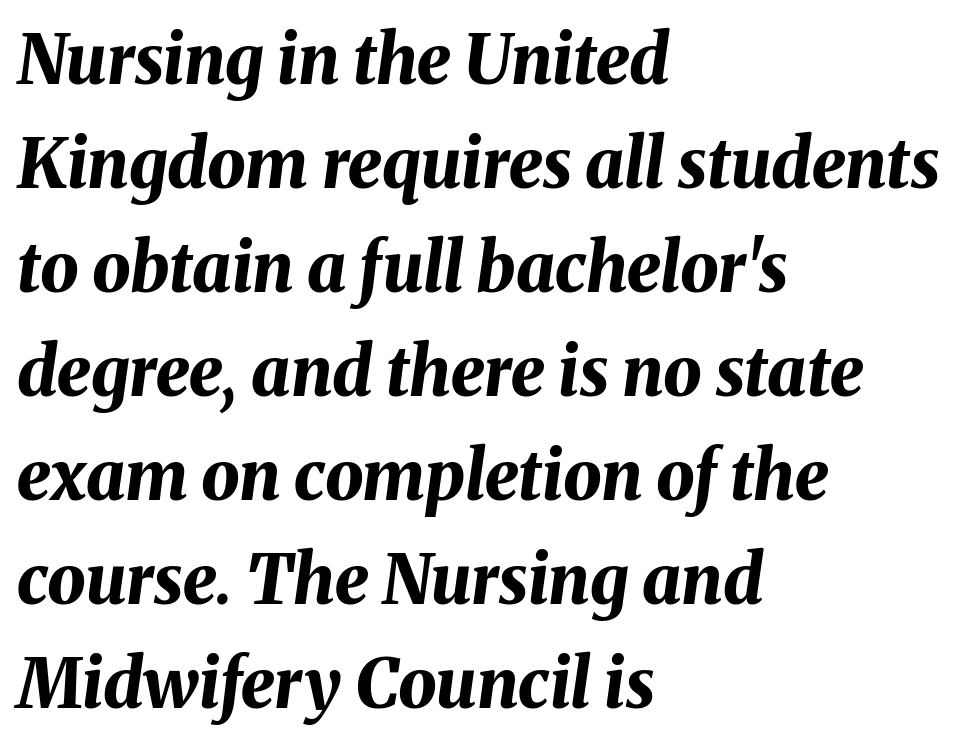
The image shows 68 px bold type, italic (leaning right); set left-aligned, normal line spacing (1.53x), normal letter spacing, not underlined; medium stroke contrast and a medium x-height.
